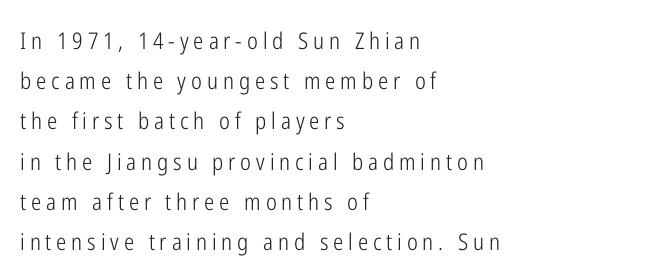
{"italic": "no", "bold": "no", "underline": "no", "align": "left", "line_spacing_ratio": 1.75, "letter_spacing": "wide", "letter_spacing_em": 0.21, "glyph_px": 23}
